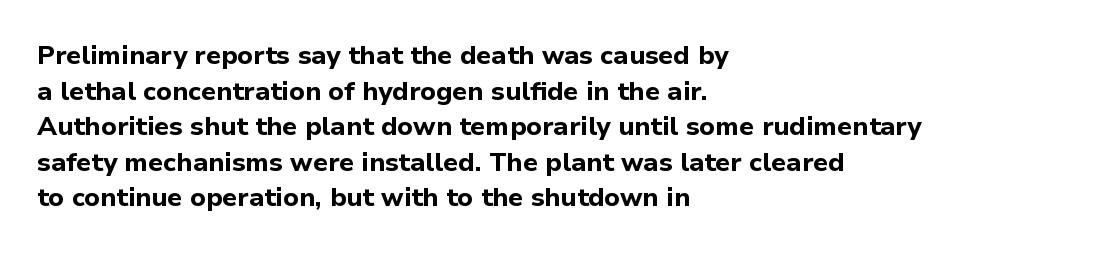
The image shows 26 px bold type, upright; set left-aligned, normal line spacing (1.37x), normal letter spacing, not underlined.
